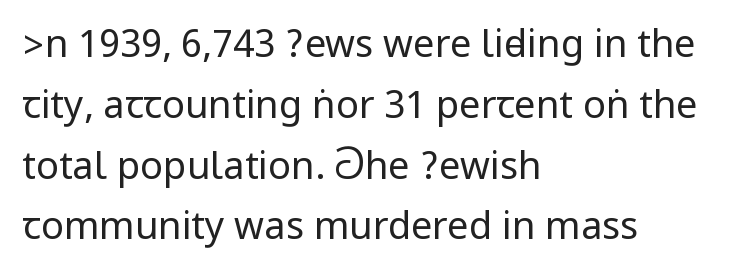
Q: Is the text bold? A: No.
Q: Is the text italic (slanted)? A: No, it is upright.
Q: Is the typeface a serif or a sans-serif typeface? A: Sans-serif.
Q: Is the text underlined? A: No.
Q: How is the paragraph aligned? A: Left-aligned.
Q: Is the spacing between letters normal or unusually wide? A: Normal.
Q: Is the spacing between lines tight, normal or loose? A: Normal.
Q: Width (condensed, normal, or wide)? A: Condensed.
Q: Stroke contrast? A: Low.
